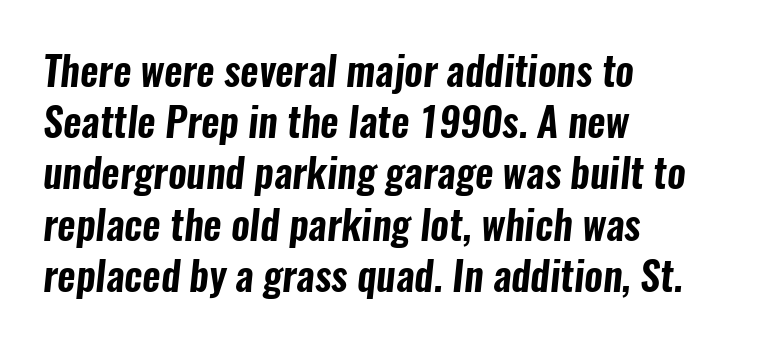
{"serif": "no", "width": "condensed", "stroke_contrast": "low", "x_height": "medium", "monospaced": "no", "underline": "no", "align": "left", "line_spacing": "normal", "line_spacing_ratio": 1.28, "letter_spacing": "normal", "letter_spacing_em": 0.0, "glyph_px": 40}
